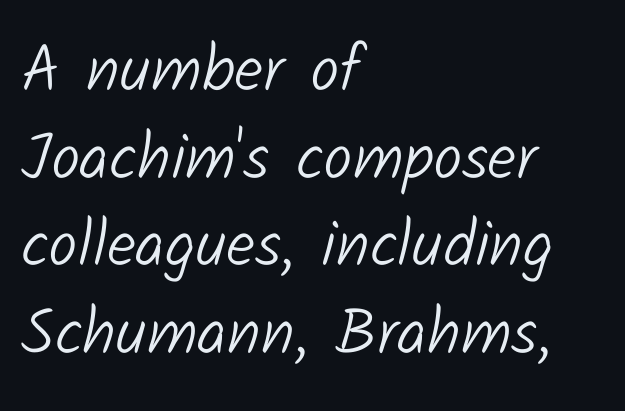
A typesetter would call this zero additional tracking. Look at the bottom of the vertical strokes: they stop flat, with no serifs. Typeset ragged right — the left edge is the straight one. The block of text has a typical density, with ordinary space between rows.
